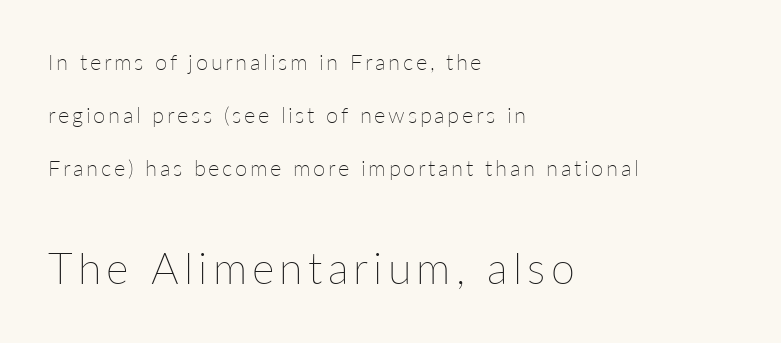
{"italic": "no", "bold": "no", "weight": "thin", "width": "normal", "stroke_contrast": "low", "x_height": "medium", "monospaced": "no", "underline": "no", "align": "left", "line_spacing": "loose", "line_spacing_ratio": 2.41, "larger_block": "second", "size_ratio": 1.95, "glyph_px": 43}
